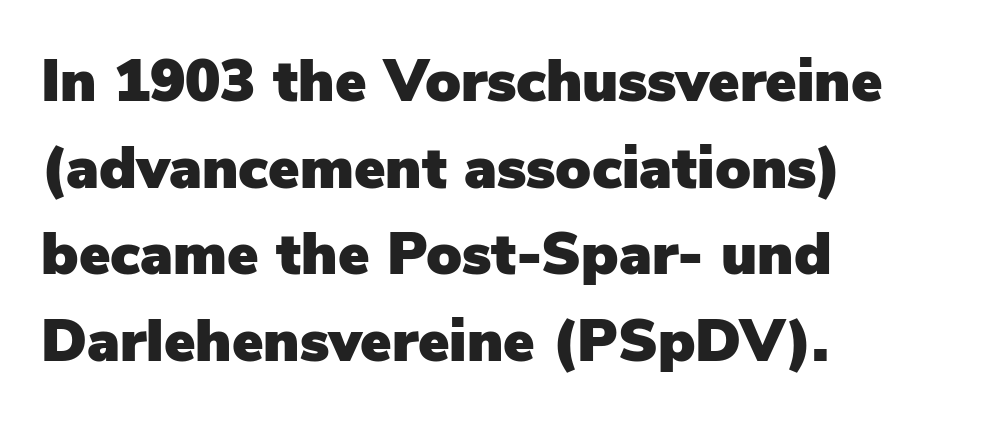
{"serif": "no", "italic": "no", "width": "normal", "stroke_contrast": "low", "x_height": "medium", "monospaced": "no", "underline": "no", "align": "left", "line_spacing": "normal", "line_spacing_ratio": 1.47, "letter_spacing": "normal", "letter_spacing_em": 0.0, "glyph_px": 59}
